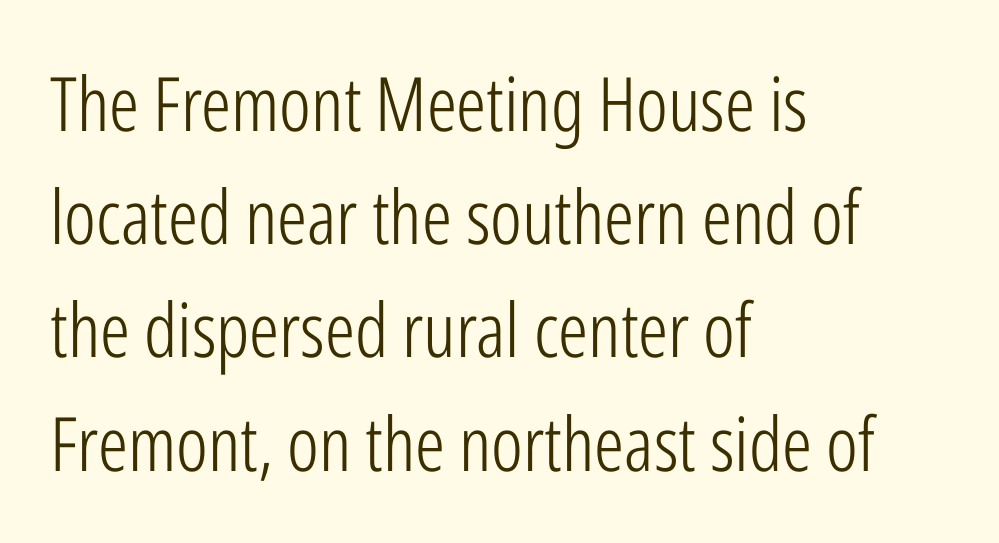
Q: Is the text bold? A: No.
Q: Is the text italic (slanted)? A: No, it is upright.
Q: Is the typeface a serif or a sans-serif typeface? A: Sans-serif.
Q: Is the text underlined? A: No.
Q: How is the paragraph aligned? A: Left-aligned.
Q: Is the spacing between letters normal or unusually wide? A: Normal.
Q: Is the spacing between lines tight, normal or loose? A: Normal.
Q: Width (condensed, normal, or wide)? A: Condensed.
Q: Stroke contrast? A: Low.
Q: x-height? A: Medium.
Q: Monospaced? A: No.
